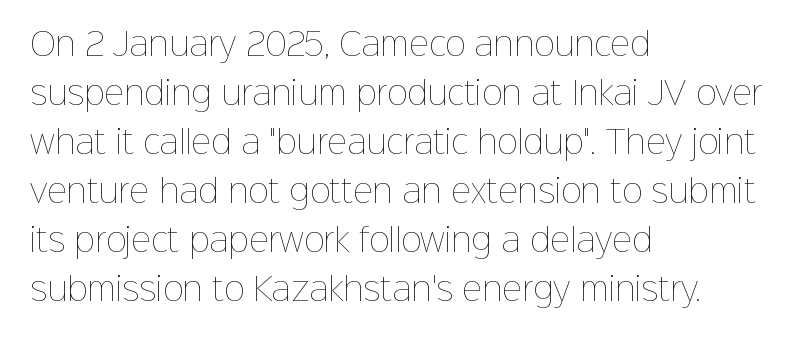
What's the leading like? Ordinary, nothing unusual. Every stem runs plumb, perpendicular to the baseline. Weight: regular or lighter. Character widths vary here, with narrow letters taking less room than wide ones. The tracking reads as untouched default to a designer's eye.
